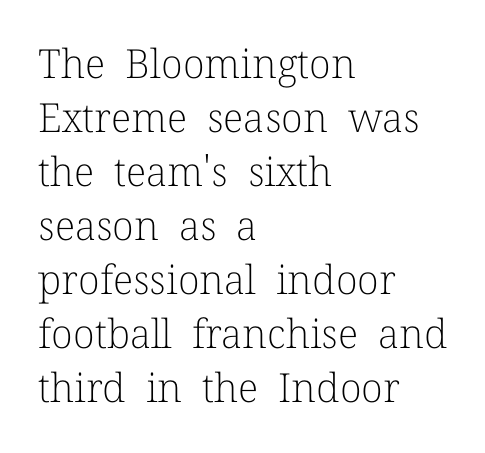
Q: Is the text bold? A: No.
Q: Is the text italic (slanted)? A: No, it is upright.
Q: Is the typeface a serif or a sans-serif typeface? A: Serif.
Q: Is the text underlined? A: No.
Q: How is the paragraph aligned? A: Left-aligned.
Q: Is the spacing between letters normal or unusually wide? A: Normal.
Q: Is the spacing between lines tight, normal or loose? A: Normal.
Q: Width (condensed, normal, or wide)? A: Normal.
Q: Stroke contrast? A: Low.
Q: x-height? A: Medium.
Q: Monospaced? A: No.
